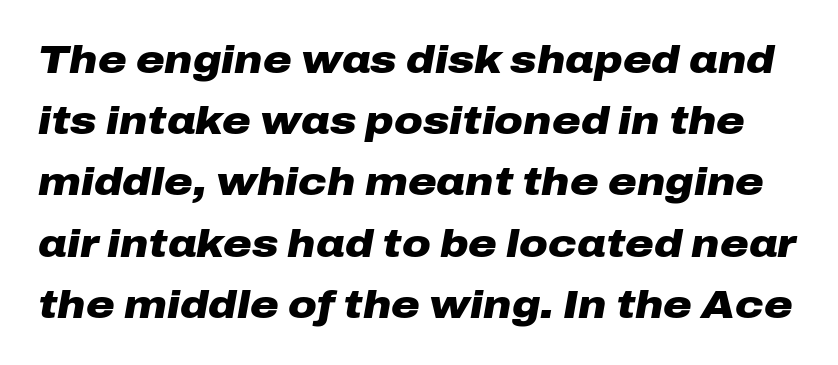
Designer's note — italics engaged. Compared with typical body copy, the letter spacing here is the same. Typesetter's note: full bold, strokes at maximum text heaviness. Here the designer chose a conventional face with non-uniform glyph widths. Students, observe: this is what conventionally led text looks like. Rule under the text: the space is simply empty.
